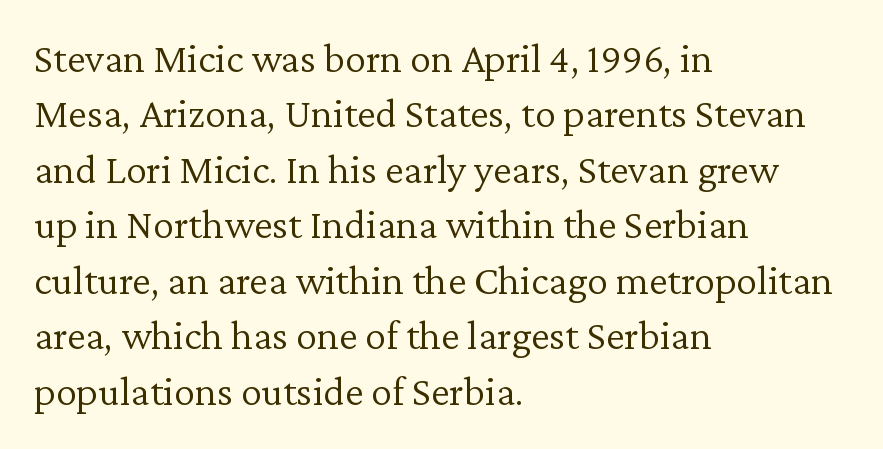
The image shows 42 px light serif type, upright; set left-aligned, normal line spacing (1.32x), normal letter spacing, not underlined; low stroke contrast and a medium x-height.
